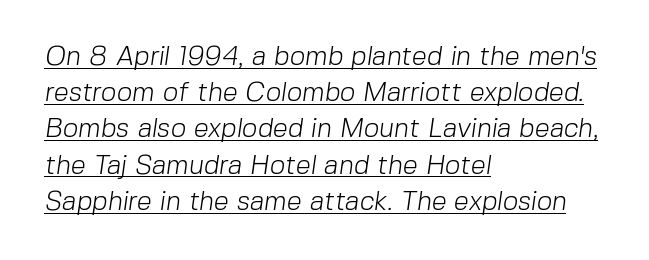
{"bold": "no", "underline": "yes", "align": "left", "line_spacing": "normal", "line_spacing_ratio": 1.34, "letter_spacing": "normal", "letter_spacing_em": 0.0, "glyph_px": 27}
